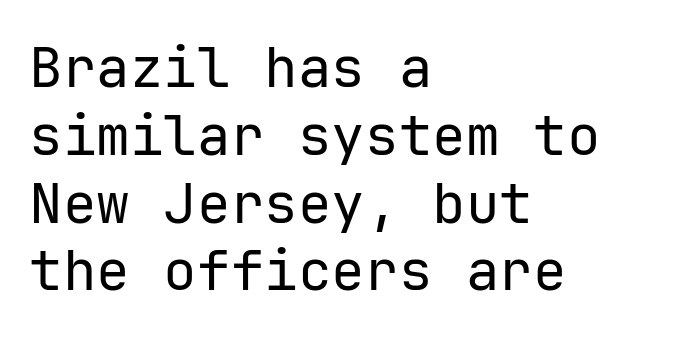
The image shows 56 px regular-weight sans-serif type, upright; set left-aligned, line spacing 1.21x, normal letter spacing, not underlined; low stroke contrast and a medium x-height.
